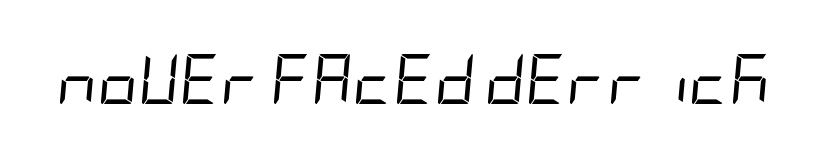
Q: Is the text bold? A: No.
Q: Is the text italic (slanted)? A: Yes, it leans right by about 5 degrees.
Q: Is the text underlined? A: No.
Q: Is the spacing between letters normal or unusually wide? A: Normal.
Q: Width (condensed, normal, or wide)? A: Condensed.
Q: Stroke contrast? A: Low.
Q: x-height? A: Large.
